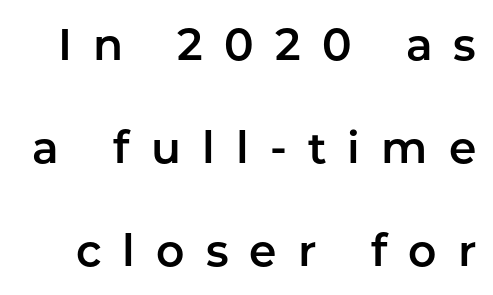
{"serif": "no", "italic": "no", "width": "normal", "stroke_contrast": "low", "x_height": "medium", "monospaced": "no", "underline": "no", "line_spacing": "loose", "line_spacing_ratio": 2.34, "letter_spacing": "wide", "letter_spacing_em": 0.48, "glyph_px": 44}
